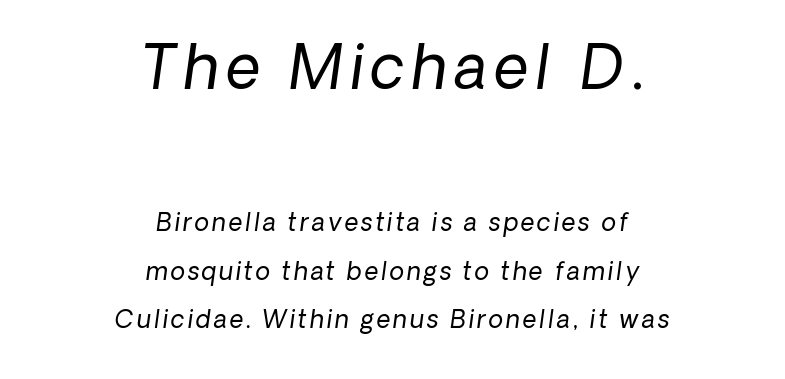
Q: Is the text bold? A: No.
Q: Is the text italic (slanted)? A: Yes, it leans right by about 8 degrees.
Q: Is the text underlined? A: No.
Q: How is the paragraph aligned? A: Centered.
Q: Is the spacing between lines tight, normal or loose? A: Loose.
Q: Which block of text is set in a larger size, the first (top) or the second (bottom)? A: The first (top) one.
Q: Width (condensed, normal, or wide)? A: Normal.
Q: Stroke contrast? A: Low.
Q: x-height? A: Medium.
Q: Monospaced? A: No.
